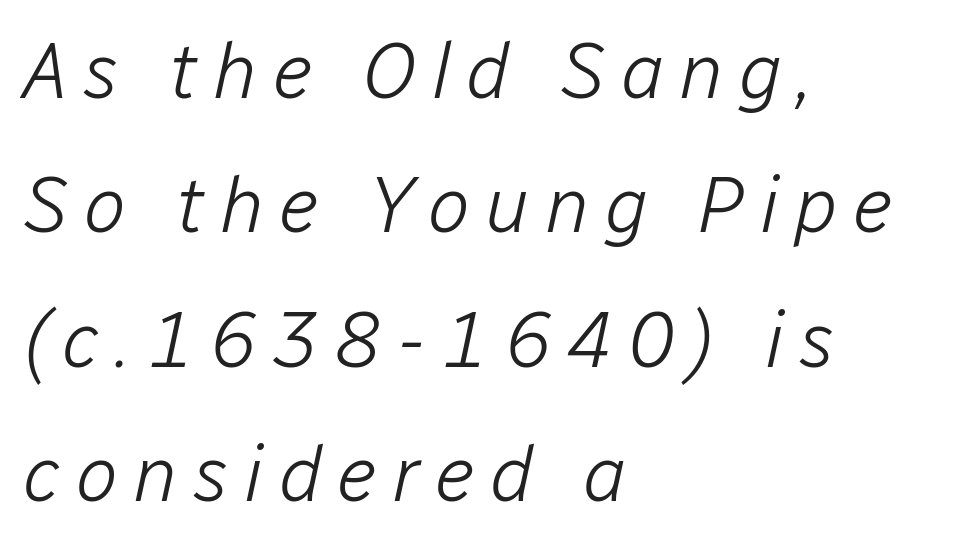
Q: Is the text bold? A: No.
Q: Is the text italic (slanted)? A: Yes, it leans right by about 12 degrees.
Q: Is the text underlined? A: No.
Q: How is the paragraph aligned? A: Left-aligned.
Q: Is the spacing between lines tight, normal or loose? A: Normal.
Q: Width (condensed, normal, or wide)? A: Normal.
Q: Stroke contrast? A: Low.
Q: x-height? A: Medium.
Q: Monospaced? A: No.
